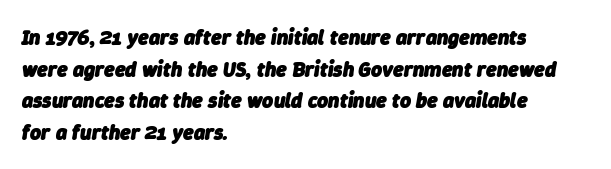
Q: Is the text bold? A: Yes.
Q: Is the text italic (slanted)? A: Yes, it leans right by about 9 degrees.
Q: Is the text underlined? A: No.
Q: How is the paragraph aligned? A: Left-aligned.
Q: Is the spacing between letters normal or unusually wide? A: Normal.
Q: Is the spacing between lines tight, normal or loose? A: Normal.
